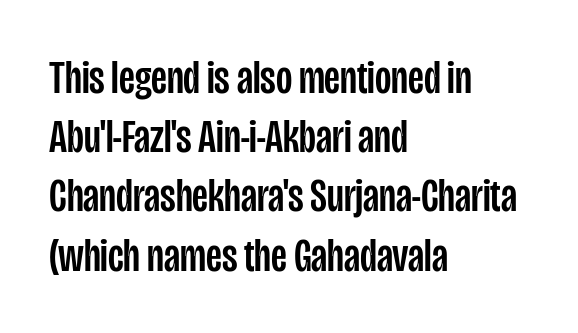
The image shows 47 px condensed sans-serif type, upright; set left-aligned, normal line spacing (1.26x), normal letter spacing, not underlined; low stroke contrast and a large x-height.
